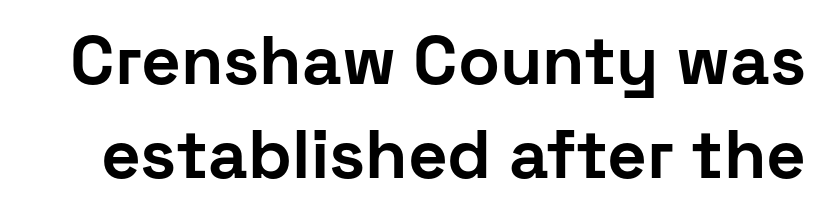
Caption: standard tracking, unaltered. Note the varied advance widths — an 'i' is clearly narrower than an 'm'. The characters display no serif detailing; their extremities are plain. Does the leading feel generous? No, just average. The area under the type is left untouched. Unlike italic type, these characters show no tilt at all.
